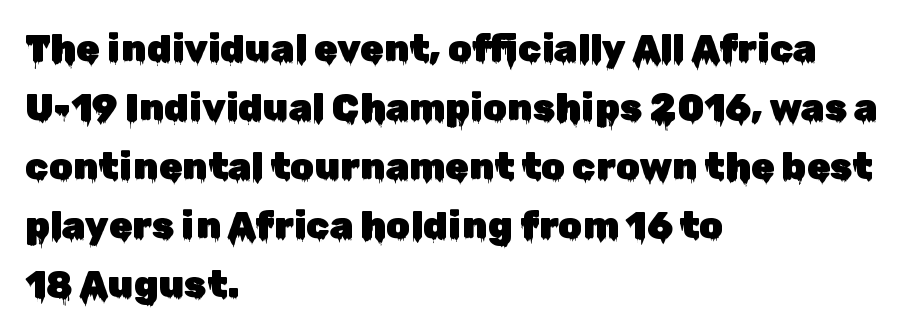
{"serif": "no", "italic": "no", "width": "normal", "stroke_contrast": "low", "x_height": "medium", "monospaced": "no", "underline": "no", "align": "left", "line_spacing": "normal", "line_spacing_ratio": 1.55, "letter_spacing": "normal", "letter_spacing_em": 0.0, "glyph_px": 38}
